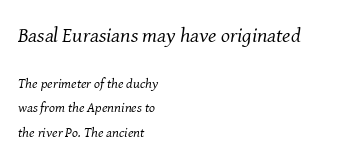
Q: Is the text bold? A: No.
Q: Is the text italic (slanted)? A: Yes, it leans right by about 8 degrees.
Q: Is the text underlined? A: No.
Q: How is the paragraph aligned? A: Left-aligned.
Q: Is the spacing between letters normal or unusually wide? A: Normal.
Q: Which block of text is set in a larger size, the first (top) or the second (bottom)? A: The first (top) one.
